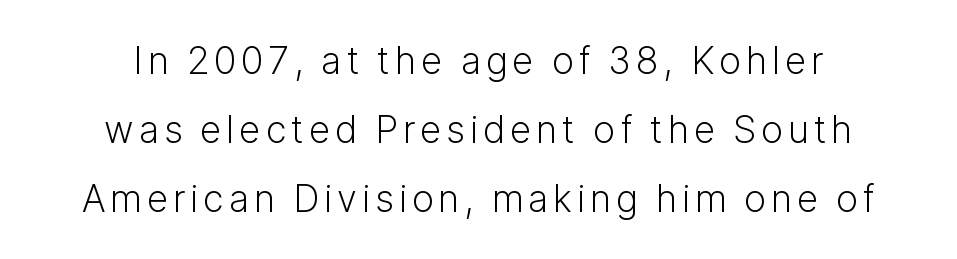
The image shows 37 px light sans-serif type, upright; set line spacing 1.87x, not underlined; low stroke contrast and a medium x-height.
